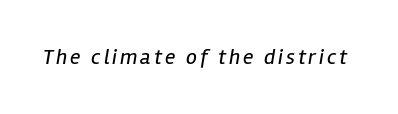
The image shows 22 px text type, italic (leaning right); set not underlined.
